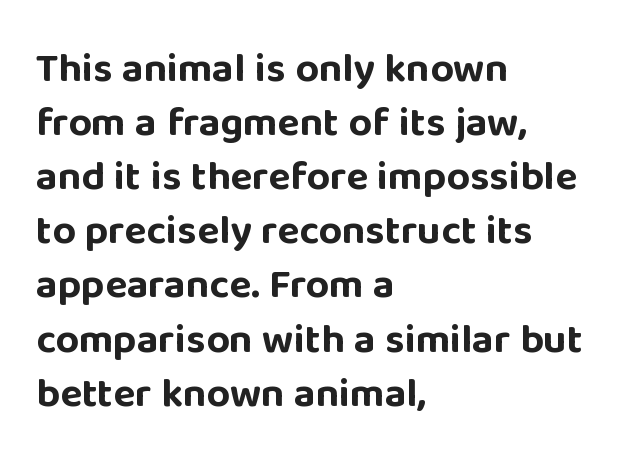
Q: Is the text bold? A: Yes.
Q: Is the text italic (slanted)? A: No, it is upright.
Q: Is the typeface a serif or a sans-serif typeface? A: Sans-serif.
Q: Is the text underlined? A: No.
Q: How is the paragraph aligned? A: Left-aligned.
Q: Is the spacing between letters normal or unusually wide? A: Normal.
Q: Is the spacing between lines tight, normal or loose? A: Normal.
Q: Width (condensed, normal, or wide)? A: Normal.
Q: Stroke contrast? A: Low.
Q: x-height? A: Large.
Q: Monospaced? A: No.
